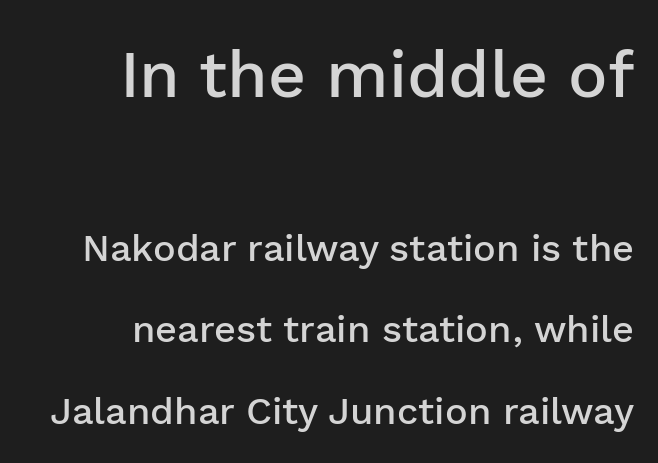
{"serif": "no", "italic": "no", "bold": "semi", "weight": "semibold", "width": "normal", "stroke_contrast": "low", "x_height": "medium", "monospaced": "no", "underline": "no", "align": "right", "line_spacing": "loose", "line_spacing_ratio": 2.15, "letter_spacing": "normal", "letter_spacing_em": 0.0, "larger_block": "first", "size_ratio": 1.74, "glyph_px": 66}
